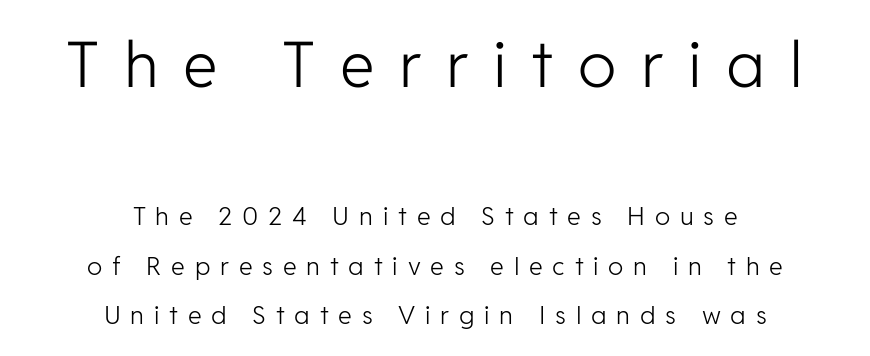
{"serif": "no", "italic": "no", "bold": "no", "weight": "light", "width": "normal", "stroke_contrast": "low", "x_height": "medium", "monospaced": "no", "underline": "no", "align": "center", "line_spacing": "loose", "line_spacing_ratio": 1.99, "letter_spacing": "wide", "letter_spacing_em": 0.39, "larger_block": "first", "size_ratio": 2.52, "glyph_px": 63}
